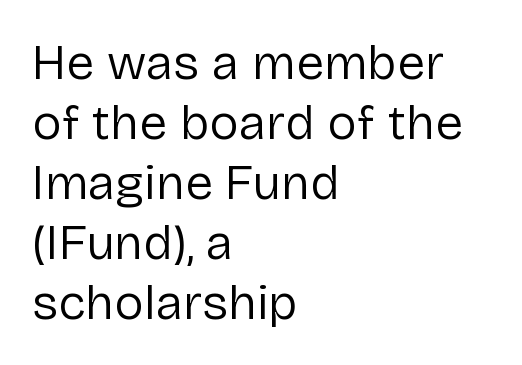
Q: Is the text bold? A: No.
Q: Is the text italic (slanted)? A: No, it is upright.
Q: Is the typeface a serif or a sans-serif typeface? A: Sans-serif.
Q: Is the text underlined? A: No.
Q: How is the paragraph aligned? A: Left-aligned.
Q: Is the spacing between letters normal or unusually wide? A: Normal.
Q: Width (condensed, normal, or wide)? A: Normal.
Q: Stroke contrast? A: Low.
Q: x-height? A: Medium.
Q: Monospaced? A: No.
